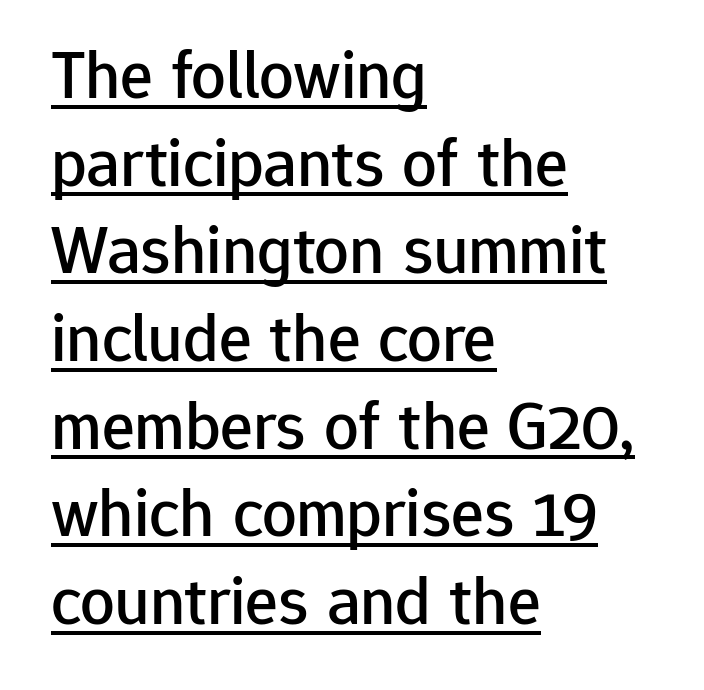
A typesetter would call this leading conventional body-copy spacing. Typeset ragged right — the left edge is the straight one. What kind of face is this? One without serifs — a sans. Looks like regular typesetting: each glyph gets only the width it needs.
